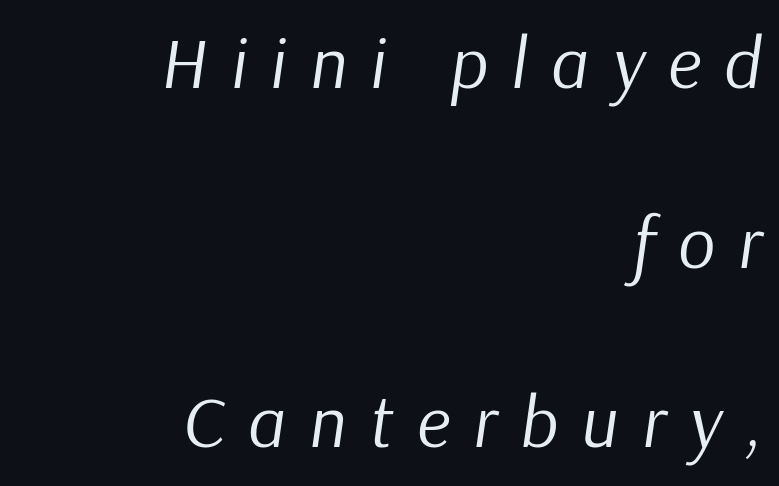
Anything drawn beneath the words? Only blank space. The passage shown is not bold in any degree. Looks like regular typesetting: each glyph gets only the width it needs. Line ends are locked; line starts wander. What's the leading like? Stretched, with rows far apart.
